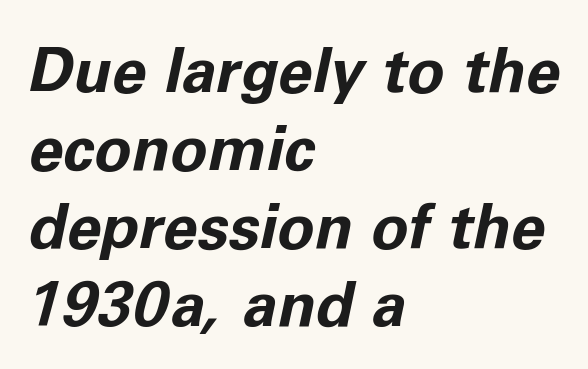
{"italic": "yes", "lean": "right", "slant_degrees": 11, "bold": "yes", "weight": "bold", "width": "normal", "stroke_contrast": "low", "x_height": "medium", "monospaced": "no", "underline": "no", "align": "left", "line_spacing": "normal", "line_spacing_ratio": 1.26, "letter_spacing": "normal", "letter_spacing_em": 0.0, "glyph_px": 62}
